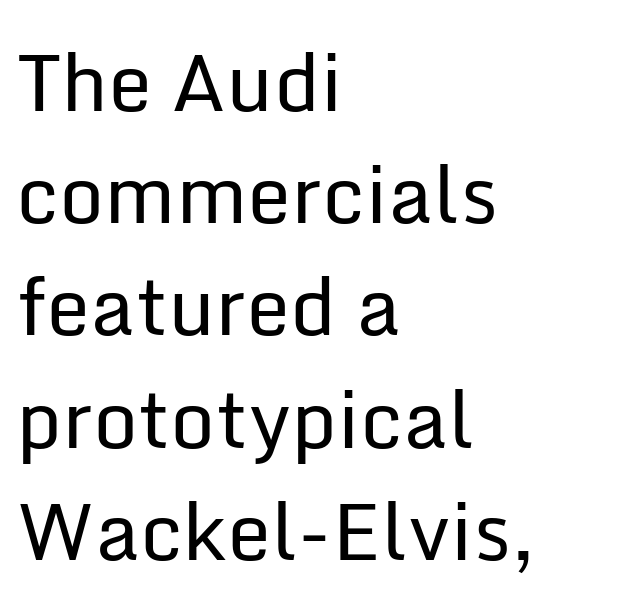
Q: Is the text bold? A: No.
Q: Is the text italic (slanted)? A: No, it is upright.
Q: Is the typeface a serif or a sans-serif typeface? A: Sans-serif.
Q: Is the text underlined? A: No.
Q: How is the paragraph aligned? A: Left-aligned.
Q: Is the spacing between letters normal or unusually wide? A: Normal.
Q: Is the spacing between lines tight, normal or loose? A: Normal.
Q: Width (condensed, normal, or wide)? A: Normal.
Q: Stroke contrast? A: Low.
Q: x-height? A: Medium.
Q: Monospaced? A: No.
